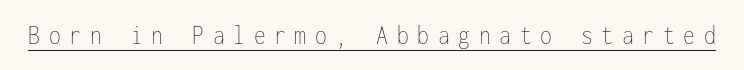
{"italic": "no", "bold": "no", "underline": "yes", "letter_spacing": "wide", "letter_spacing_em": 0.32, "glyph_px": 27}
